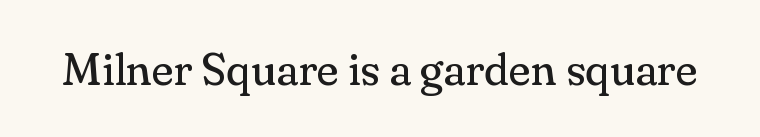
The baseline area is clear. Each word holds together tightly as a unit, with standard inter-letter gaps. Unbolded letterforms with no extra heft. Ascenders rise straight up at ninety degrees. Unlike a clean sans, this face finishes its strokes with serifs.
